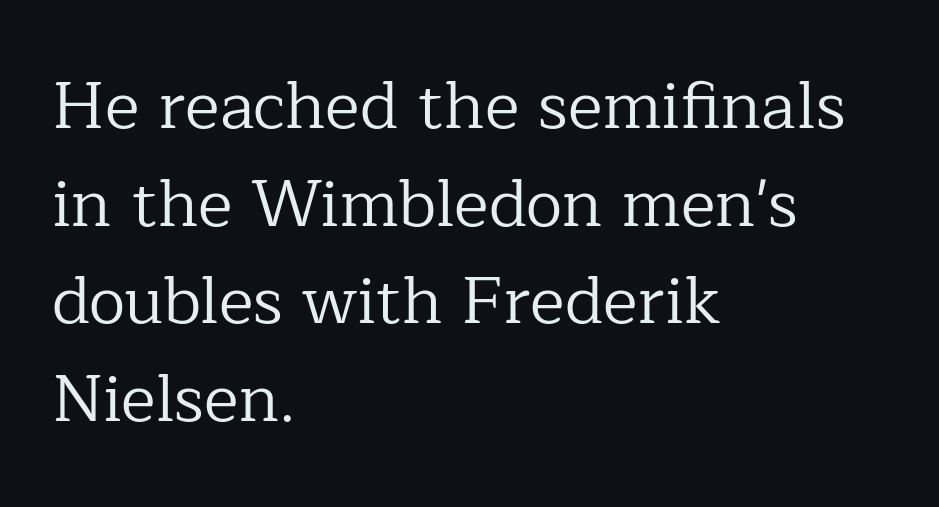
Q: Is the text bold? A: No.
Q: Is the text italic (slanted)? A: No, it is upright.
Q: Is the typeface a serif or a sans-serif typeface? A: Serif.
Q: Is the text underlined? A: No.
Q: How is the paragraph aligned? A: Left-aligned.
Q: Is the spacing between letters normal or unusually wide? A: Normal.
Q: Is the spacing between lines tight, normal or loose? A: Normal.
Q: Width (condensed, normal, or wide)? A: Normal.
Q: Stroke contrast? A: Low.
Q: x-height? A: Medium.
Q: Monospaced? A: No.
